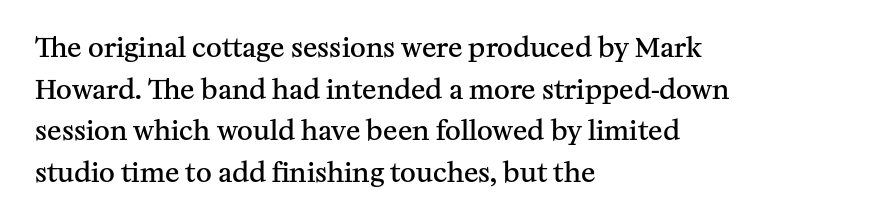
The foot of each line stays bare and open. Teacher's note: observe the even left margin — that is flush-left alignment. Summary of vertical rhythm: regular, with standard interline spacing. The typesetting leans somewhat heavy: a semibold. The lettering stays uniformly vertical, giving the passage a roman look.
